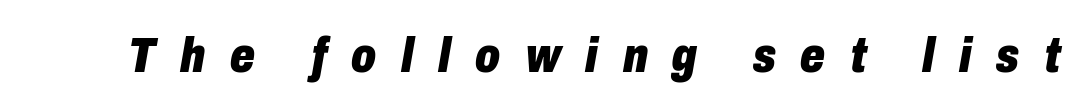
{"italic": "yes", "lean": "right", "slant_degrees": 10, "bold": "yes", "weight": "heavy", "width": "condensed", "stroke_contrast": "low", "x_height": "medium", "monospaced": "no", "underline": "no", "letter_spacing": "wide", "letter_spacing_em": 0.5, "glyph_px": 49}
